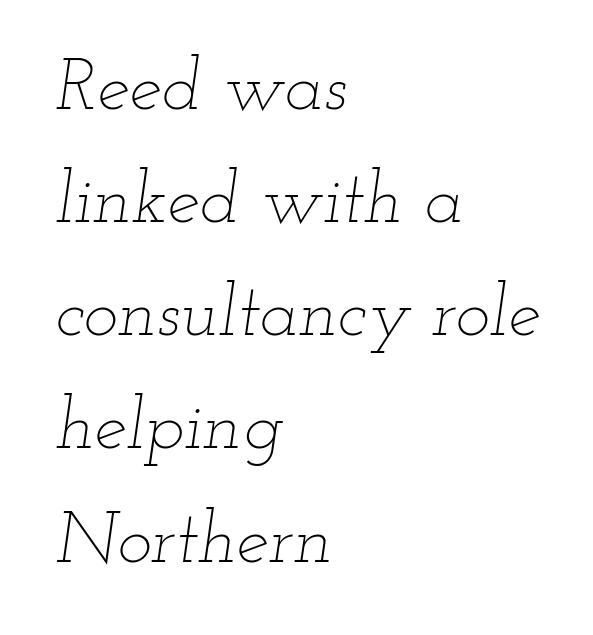
Q: Is the text bold? A: No.
Q: Is the text italic (slanted)? A: Yes, it leans right by about 12 degrees.
Q: Is the text underlined? A: No.
Q: How is the paragraph aligned? A: Left-aligned.
Q: Is the spacing between letters normal or unusually wide? A: Normal.
Q: Is the spacing between lines tight, normal or loose? A: Normal.
Q: Width (condensed, normal, or wide)? A: Wide.
Q: Stroke contrast? A: Low.
Q: x-height? A: Small.
Q: Monospaced? A: No.
